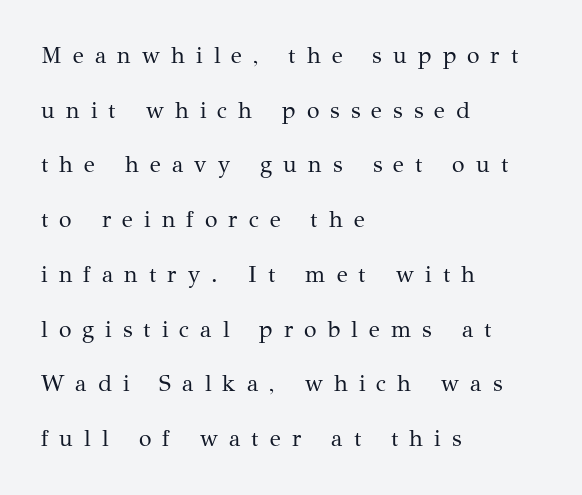
Bare-footed words on every line. If you measured baseline to baseline, you'd find a long distance. All the whitespace from short lines collects on the right. Each stroke keeps to a modest, everyday thickness or less. The lettering holds an erect, upright posture throughout.
